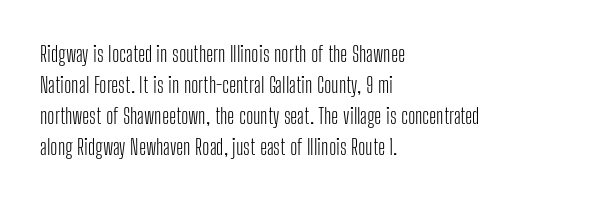
{"italic": "no", "bold": "no", "underline": "no", "align": "left", "line_spacing": "normal", "line_spacing_ratio": 1.41, "letter_spacing": "normal", "letter_spacing_em": 0.0, "glyph_px": 22}
